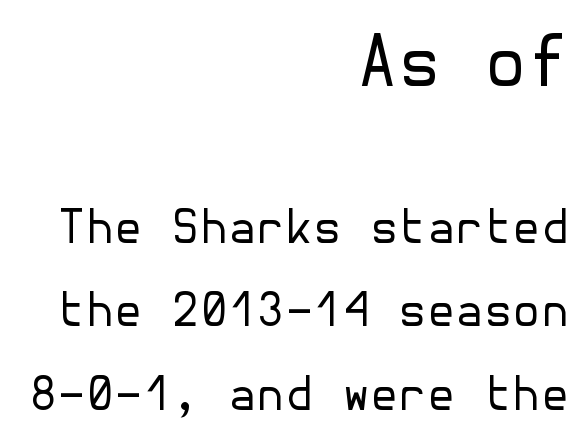
Q: Is the text bold? A: No.
Q: Is the text italic (slanted)? A: No, it is upright.
Q: Is the typeface a serif or a sans-serif typeface? A: Sans-serif.
Q: Is the text underlined? A: No.
Q: How is the paragraph aligned? A: Right-aligned.
Q: Is the spacing between letters normal or unusually wide? A: Normal.
Q: Which block of text is set in a larger size, the first (top) or the second (bottom)? A: The first (top) one.
Q: Width (condensed, normal, or wide)? A: Normal.
Q: Stroke contrast? A: Low.
Q: x-height? A: Medium.
